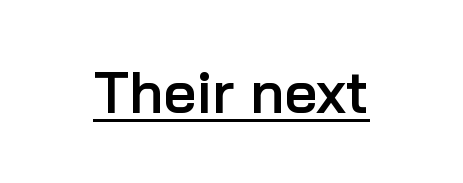
The image shows 58 px semibold sans-serif type, upright; set normal letter spacing, underlined; low stroke contrast and a medium x-height.
